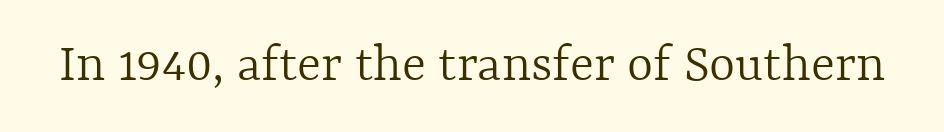
{"italic": "no", "bold": "no", "weight": "light", "width": "normal", "x_height": "medium", "monospaced": "no", "underline": "no", "letter_spacing": "normal", "letter_spacing_em": 0.0, "glyph_px": 56}
